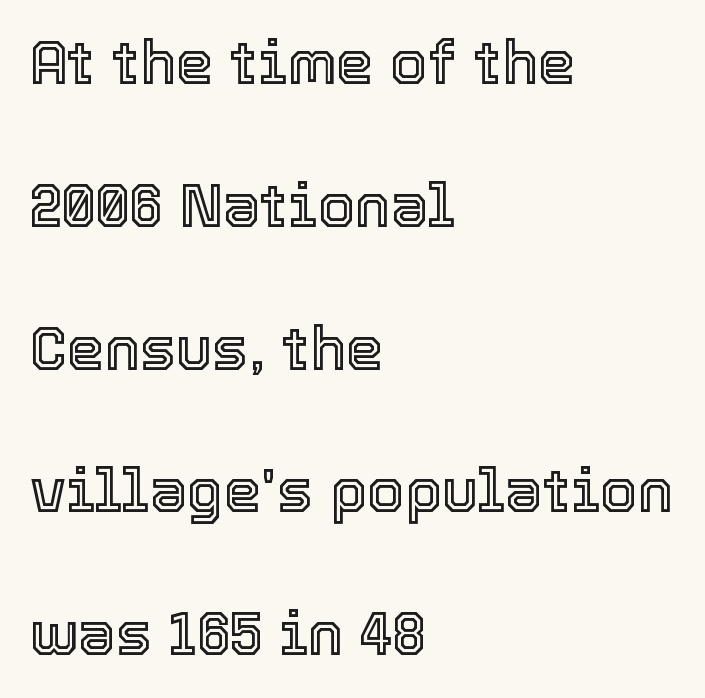
Q: Is the text italic (slanted)? A: No, it is upright.
Q: Is the text underlined? A: No.
Q: How is the paragraph aligned? A: Left-aligned.
Q: Is the spacing between letters normal or unusually wide? A: Normal.
Q: Is the spacing between lines tight, normal or loose? A: Loose.
Q: Width (condensed, normal, or wide)? A: Normal.
Q: x-height? A: Medium.
Q: Monospaced? A: No.
